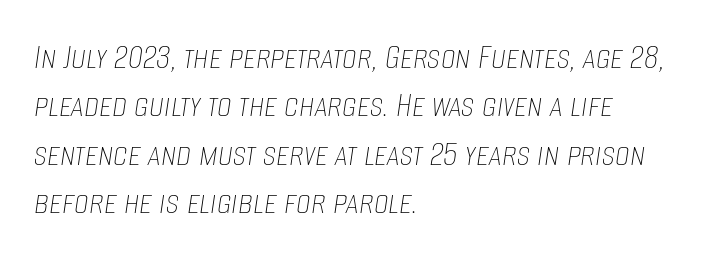
Rendered with sloped, italic letterforms. Each word holds together tightly as a unit, with standard inter-letter gaps. Successive baselines arrive at the customary interval. This sample is left-justified, so line endings fall wherever the words run out.
